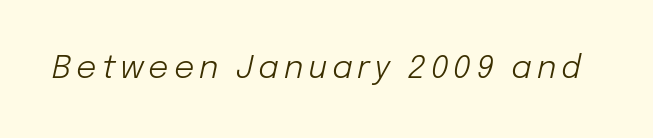
Do the characters align in a grid? No, the font is proportional. Quick note: italic. The space directly below the letters is spotless. The weight would be labelled regular, book, light, or lighter still.
